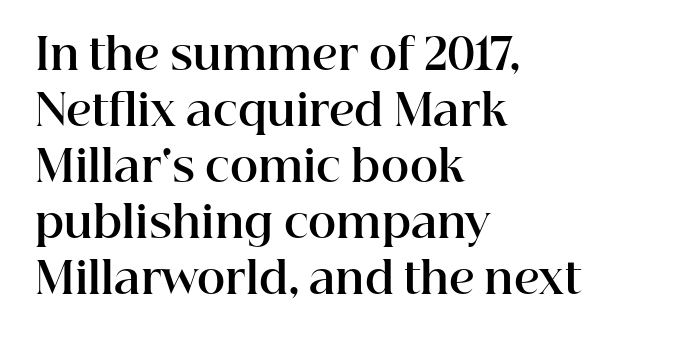
Each letter keeps its own natural width here, so spacing adapts to shape. Reading down the column, the eye jumps a familiar distance to each next line. What kind of face is this? One with serifs. Here the glyphs are tracked normally, forming tight word shapes. Casual observation: everything's shoved over to the left. The strokes are fattened all the way to bold.
